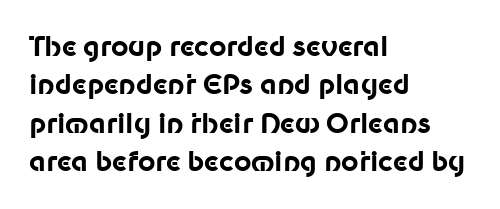
Q: Is the text bold? A: Yes.
Q: Is the text italic (slanted)? A: No, it is upright.
Q: Is the text underlined? A: No.
Q: How is the paragraph aligned? A: Left-aligned.
Q: Is the spacing between letters normal or unusually wide? A: Normal.
Q: Is the spacing between lines tight, normal or loose? A: Normal.
